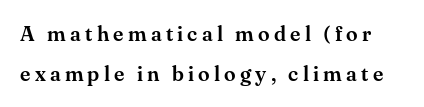
{"italic": "no", "underline": "no", "line_spacing": "loose", "line_spacing_ratio": 1.9, "letter_spacing": "wide", "letter_spacing_em": 0.2, "glyph_px": 21}
